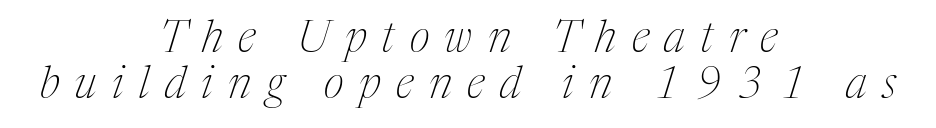
Q: Is the text bold? A: No.
Q: Is the text italic (slanted)? A: Yes, it leans right by about 17 degrees.
Q: Is the typeface a serif or a sans-serif typeface? A: Serif.
Q: Is the text underlined? A: No.
Q: How is the paragraph aligned? A: Centered.
Q: Is the spacing between letters normal or unusually wide? A: Unusually wide.
Q: Is the spacing between lines tight, normal or loose? A: Tight.
Q: Width (condensed, normal, or wide)? A: Condensed.
Q: Stroke contrast? A: Medium.
Q: x-height? A: Medium.
Q: Monospaced? A: No.
